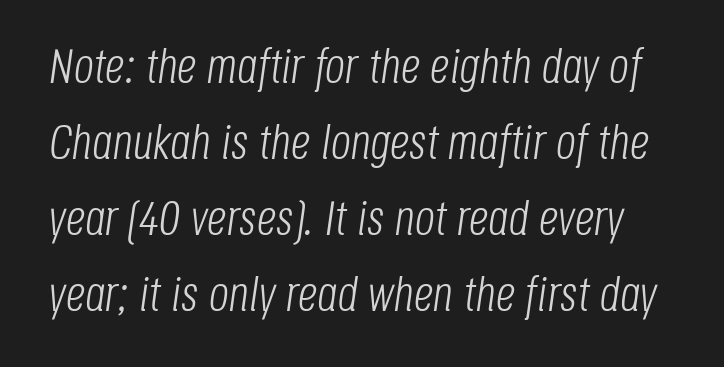
The image shows 49 px light, condensed type, italic (leaning right); set normal line spacing (1.55x), normal letter spacing, not underlined; low stroke contrast and a large x-height.
